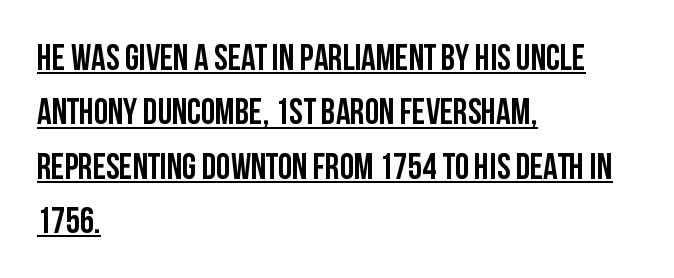
Alignment: flush left. No italicization has been applied; the sample stays upright. Caption: standard tracking, unaltered. The typeface chosen for these lines omits serifs. Varying glyph widths throughout — classic text-font behaviour.
